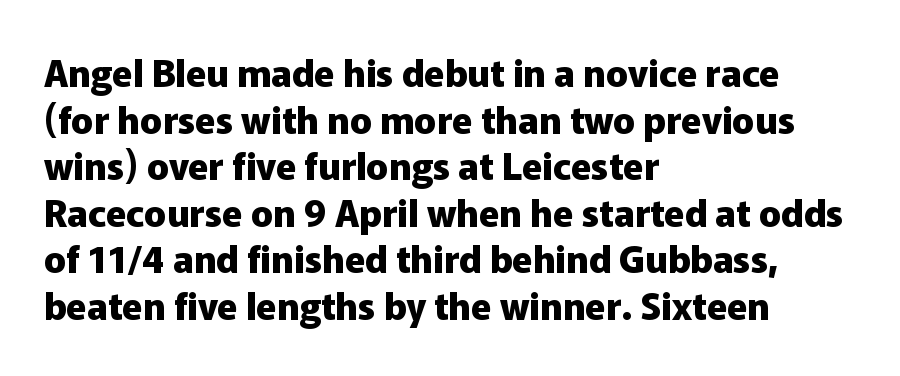
Q: Is the text bold? A: Yes.
Q: Is the text italic (slanted)? A: No, it is upright.
Q: Is the typeface a serif or a sans-serif typeface? A: Sans-serif.
Q: Is the text underlined? A: No.
Q: How is the paragraph aligned? A: Left-aligned.
Q: Is the spacing between letters normal or unusually wide? A: Normal.
Q: Is the spacing between lines tight, normal or loose? A: Normal.
Q: Width (condensed, normal, or wide)? A: Normal.
Q: Stroke contrast? A: Low.
Q: x-height? A: Medium.
Q: Monospaced? A: No.
